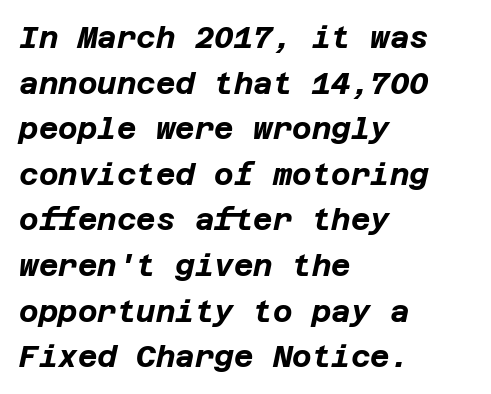
{"italic": "yes", "lean": "right", "slant_degrees": 12, "bold": "yes", "weight": "bold", "width": "normal", "stroke_contrast": "low", "x_height": "large", "underline": "no", "align": "left", "line_spacing": "normal", "line_spacing_ratio": 1.52, "letter_spacing": "normal", "letter_spacing_em": 0.0, "glyph_px": 30}
